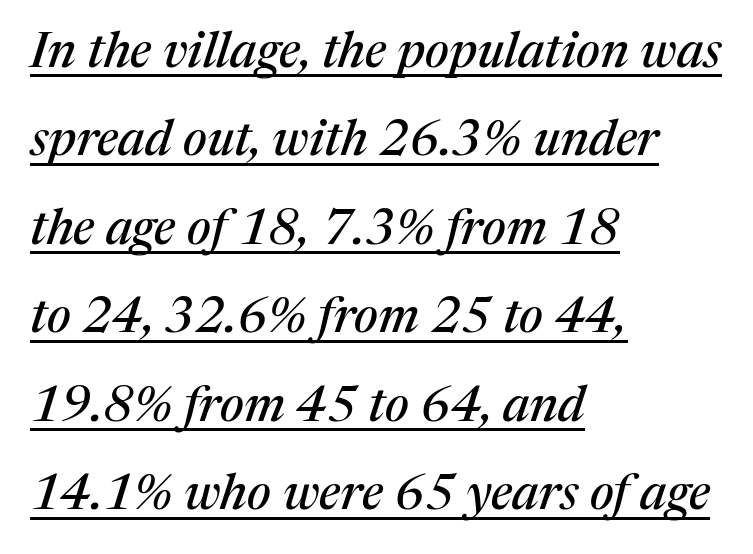
Looks like someone drew a line under every word here. The passage shown is typed in a proportional face where columns would drift. Serifs: yes, visible at the terminals of the letterforms. Students, note that the glyphs here touch the page at normal intervals. The lines in this sample share a left origin and differ only in where they stop.
